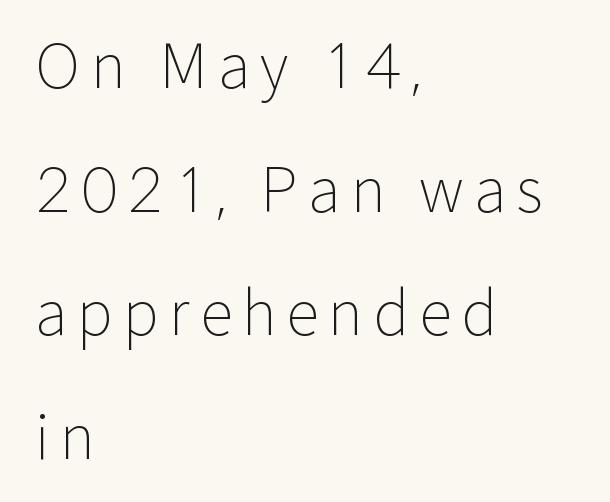
A sans-serif font was chosen for this passage. A typesetter would call this proportional, since set widths differ per character. This sample uses an upright cut, with every glyph sitting square on the baseline. Baseline-to-baseline distance is far greater than the letter height. The paragraph shown leans on its left margin. Stems and bowls with no extra thickness — not bold.
